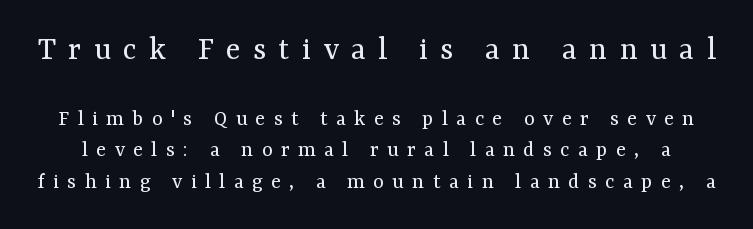
Q: Is the text bold? A: No.
Q: Is the text italic (slanted)? A: No, it is upright.
Q: Is the typeface a serif or a sans-serif typeface? A: Serif.
Q: Is the text underlined? A: No.
Q: Is the spacing between letters normal or unusually wide? A: Unusually wide.
Q: Is the spacing between lines tight, normal or loose? A: Normal.
Q: Which block of text is set in a larger size, the first (top) or the second (bottom)? A: The first (top) one.
Q: Width (condensed, normal, or wide)? A: Normal.
Q: Stroke contrast? A: Medium.
Q: x-height? A: Medium.
Q: Monospaced? A: No.
